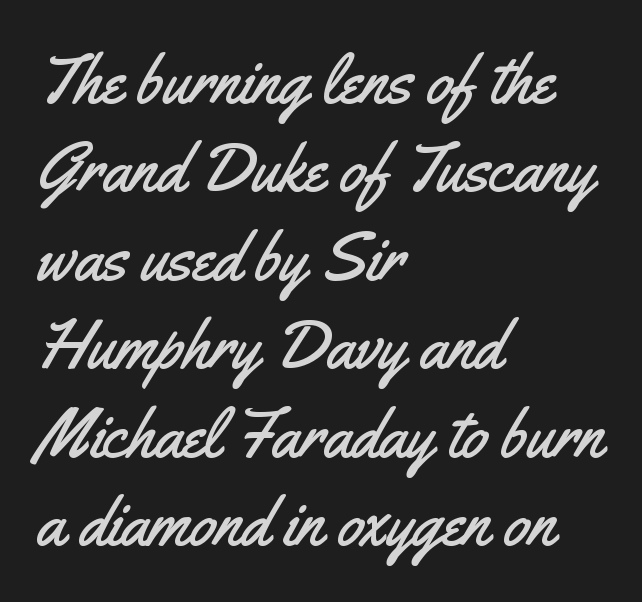
{"serif": "no", "width": "condensed", "stroke_contrast": "medium", "x_height": "small", "monospaced": "no", "underline": "no", "align": "left", "line_spacing": "normal", "line_spacing_ratio": 1.3, "letter_spacing": "normal", "letter_spacing_em": 0.0, "glyph_px": 68}
